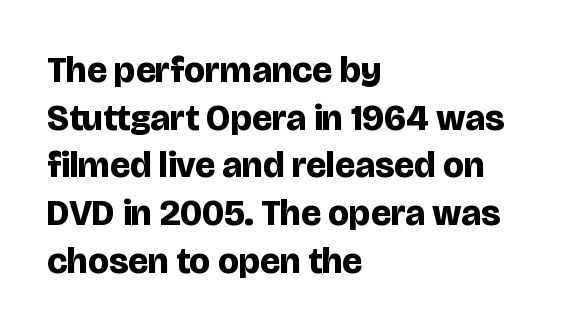
Q: Is the text bold? A: Yes.
Q: Is the text italic (slanted)? A: No, it is upright.
Q: Is the typeface a serif or a sans-serif typeface? A: Sans-serif.
Q: Is the text underlined? A: No.
Q: How is the paragraph aligned? A: Left-aligned.
Q: Is the spacing between letters normal or unusually wide? A: Normal.
Q: Is the spacing between lines tight, normal or loose? A: Normal.
Q: Width (condensed, normal, or wide)? A: Normal.
Q: Stroke contrast? A: Low.
Q: x-height? A: Large.
Q: Monospaced? A: No.
